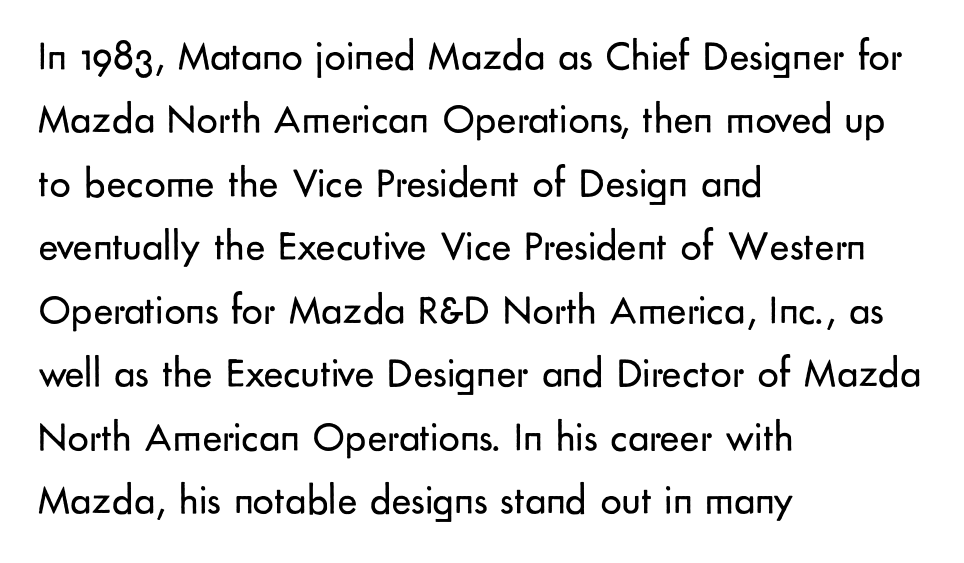
The image shows 42 px regular-weight sans-serif type, upright; set left-aligned, normal line spacing (1.51x), normal letter spacing, not underlined; low stroke contrast and a small x-height.
